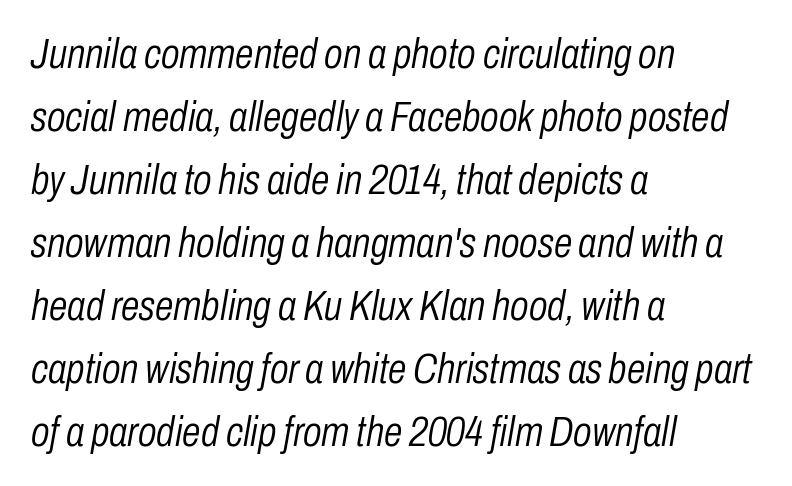
{"italic": "yes", "lean": "right", "slant_degrees": 10, "bold": "no", "weight": "light", "width": "condensed", "stroke_contrast": "low", "x_height": "medium", "monospaced": "no", "underline": "no", "align": "left", "line_spacing": "normal", "line_spacing_ratio": 1.5, "letter_spacing": "normal", "letter_spacing_em": 0.0, "glyph_px": 42}
